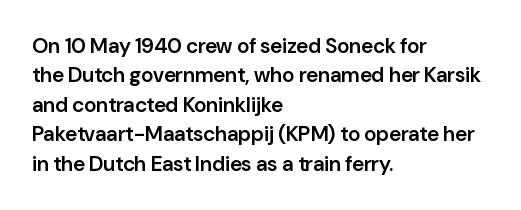
Q: Is the text bold? A: Semi-bold.
Q: Is the text italic (slanted)? A: No, it is upright.
Q: Is the text underlined? A: No.
Q: How is the paragraph aligned? A: Left-aligned.
Q: Is the spacing between letters normal or unusually wide? A: Normal.
Q: Is the spacing between lines tight, normal or loose? A: Normal.
